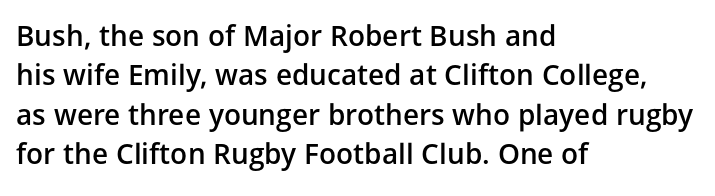
{"serif": "no", "italic": "no", "bold": "semi", "weight": "semibold", "width": "normal", "stroke_contrast": "low", "x_height": "medium", "monospaced": "no", "underline": "no", "align": "left", "line_spacing": "normal", "line_spacing_ratio": 1.41, "letter_spacing": "normal", "letter_spacing_em": 0.0, "glyph_px": 28}
